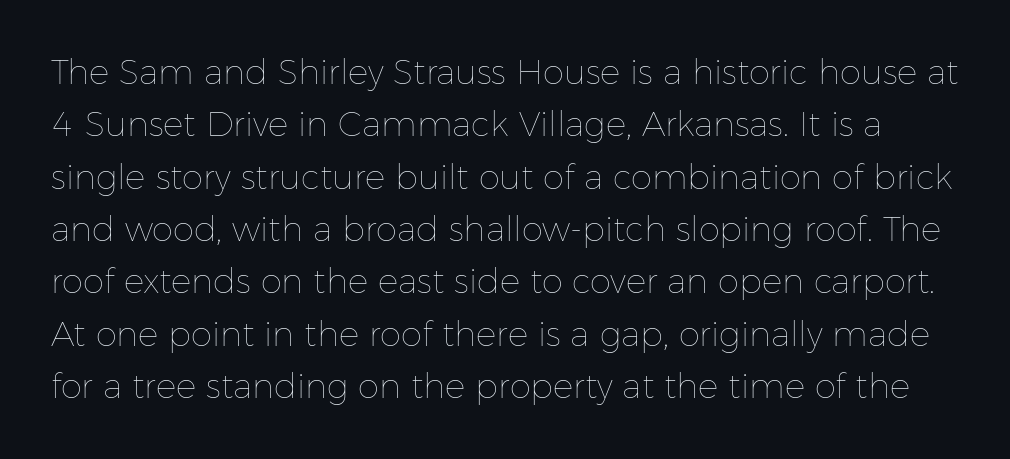
Q: Is the text bold? A: No.
Q: Is the text italic (slanted)? A: No, it is upright.
Q: Is the text underlined? A: No.
Q: Is the spacing between letters normal or unusually wide? A: Normal.
Q: Is the spacing between lines tight, normal or loose? A: Normal.
Q: Width (condensed, normal, or wide)? A: Normal.
Q: Stroke contrast? A: Low.
Q: x-height? A: Medium.
Q: Monospaced? A: No.
